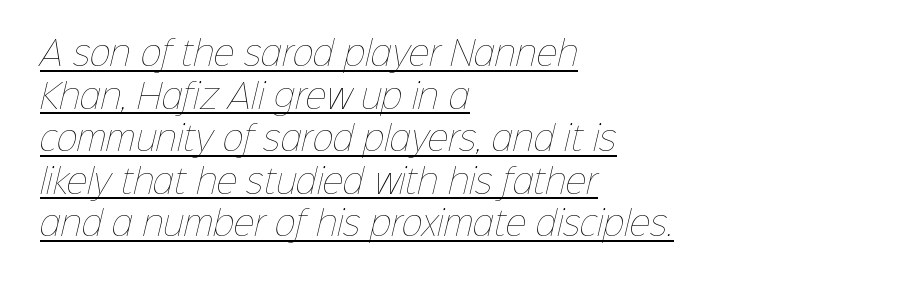
The image shows 32 px thin type; set left-aligned, normal line spacing (1.33x), normal letter spacing, underlined; low stroke contrast and a medium x-height.
